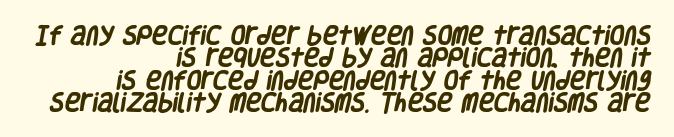
The image shows 21 px bold type; set right-aligned, tight line spacing (1.06x), normal letter spacing, not underlined.
